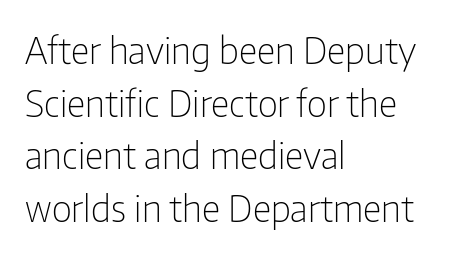
The image shows 37 px light, condensed sans-serif type, upright; set left-aligned, normal line spacing (1.42x), normal letter spacing, not underlined; low stroke contrast and a medium x-height.
